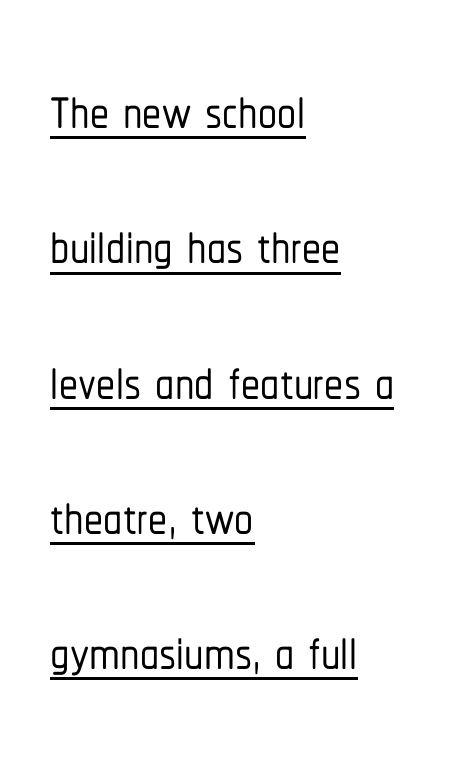
The image shows 76 px condensed sans-serif type, upright; set left-aligned, line spacing 1.78x, normal letter spacing, underlined; low stroke contrast and a medium x-height.
